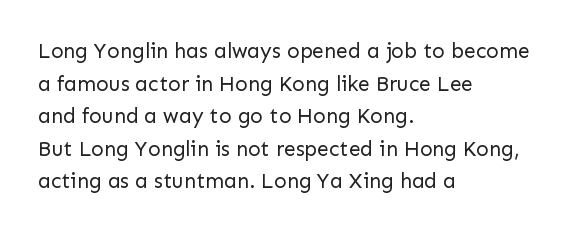
The axis of the letterforms is exactly vertical. Here the glyphs are tracked normally, forming tight word shapes. Descenders hang freely into open space. Line beginnings align vertically; line endings do not. The rows are spaced the way most documents space them.
